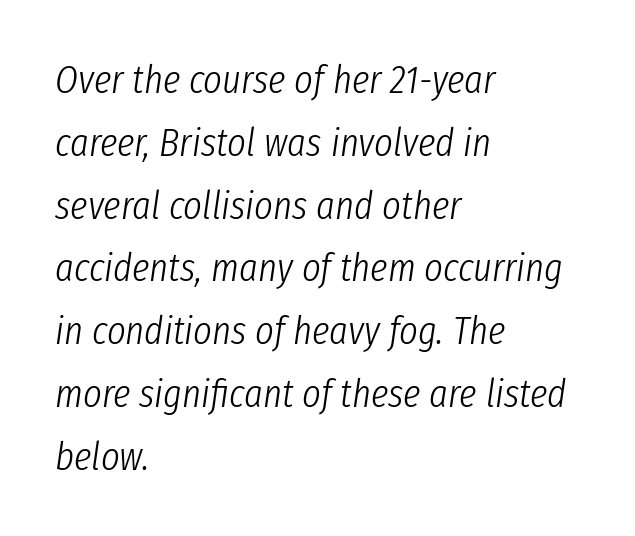
The image shows 40 px light, condensed type, italic (leaning right); set left-aligned, normal line spacing (1.57x), normal letter spacing, not underlined; low stroke contrast and a medium x-height.
